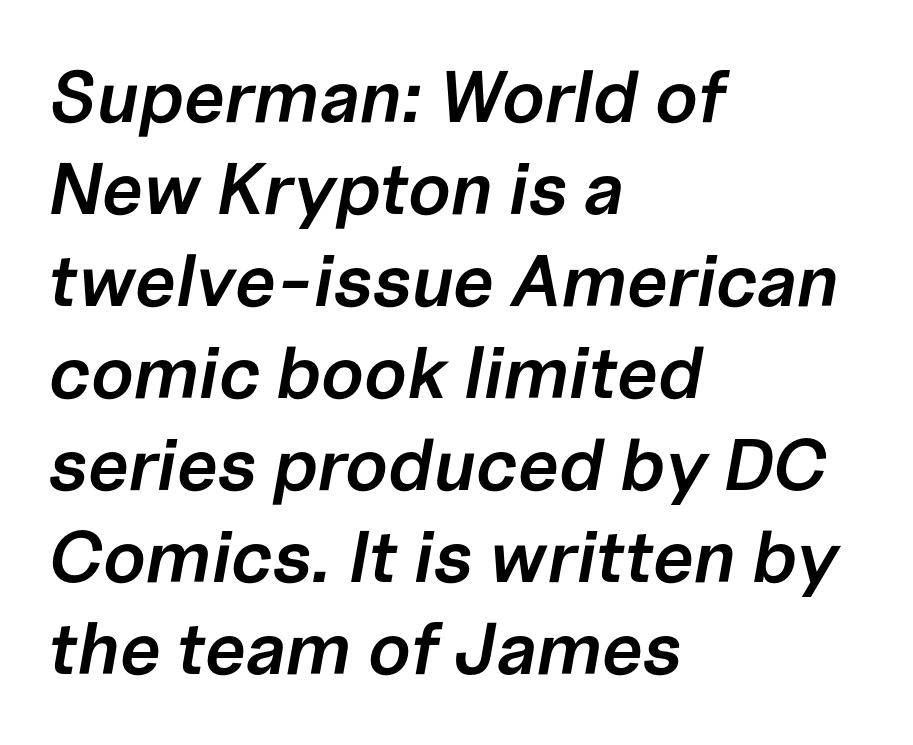
Words appear dense and cohesive because spacing is normal. Designer's note — italics engaged. The glyphs are unaccompanied by any horizontal stroke below them. A typesetter would call this proportional, since set widths differ per character. Stroke thickness is moderately raised; the sample reads as semibold.
